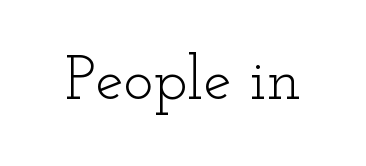
{"serif": "yes", "italic": "no", "bold": "no", "weight": "light", "width": "wide", "stroke_contrast": "low", "x_height": "small", "monospaced": "no", "underline": "no", "letter_spacing": "normal", "letter_spacing_em": 0.0, "glyph_px": 63}
